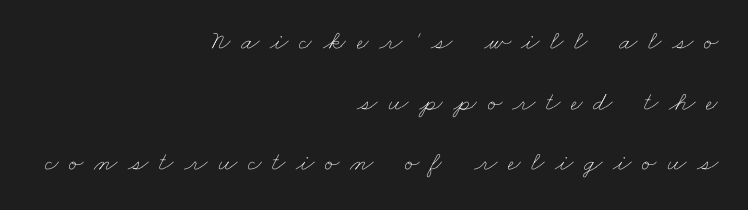
Each stroke keeps to a modest, everyday thickness or less. Between one letter and the next there's a generous, obvious gap. Notice how the passage keeps a crisp vertical edge on the right only. Honestly, there is no underline to notice here at all.
